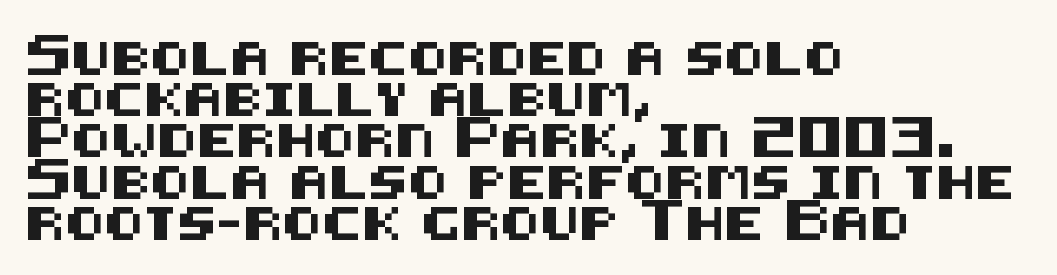
The image shows 33 px sans-serif type, upright; set left-aligned, normal line spacing (1.25x), normal letter spacing, not underlined; medium stroke contrast and a large x-height.
